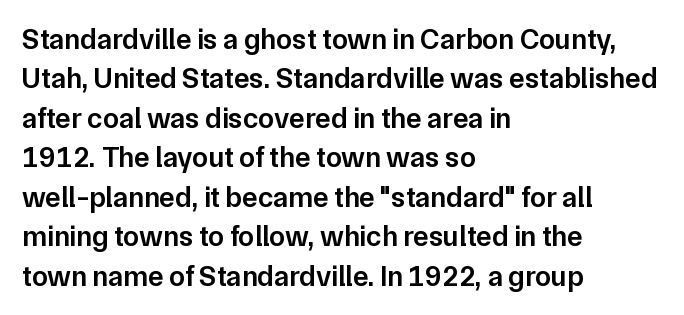
The image shows 29 px semibold sans-serif type, upright; set left-aligned, normal line spacing (1.36x), normal letter spacing, not underlined; low stroke contrast and a medium x-height.
